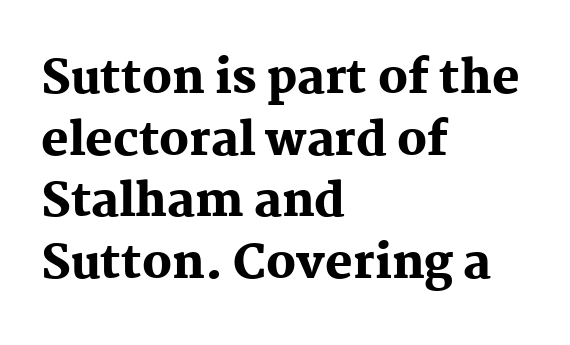
{"serif": "yes", "italic": "no", "bold": "yes", "weight": "heavy", "width": "normal", "stroke_contrast": "medium", "x_height": "medium", "monospaced": "no", "underline": "no", "align": "left", "line_spacing": "normal", "line_spacing_ratio": 1.34, "letter_spacing": "normal", "letter_spacing_em": 0.0, "glyph_px": 46}
